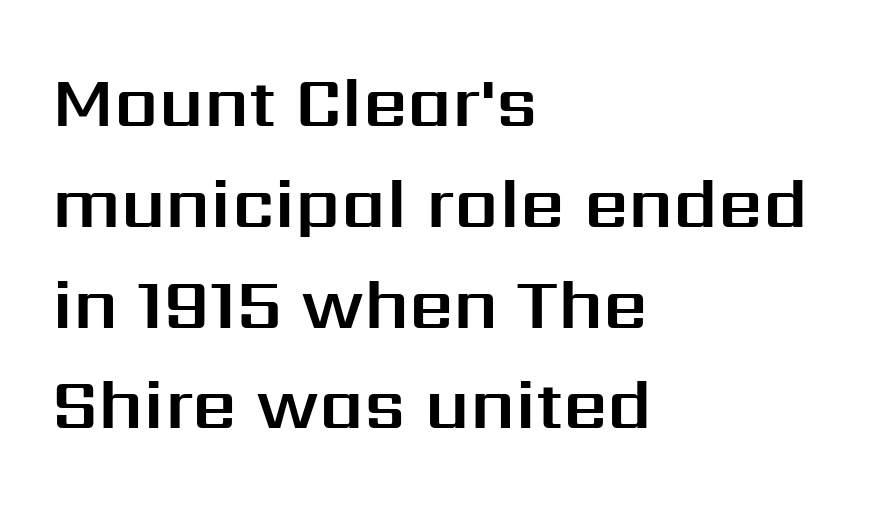
Quick note: not italic, upright. Looks like regular typesetting: each glyph gets only the width it needs. Regular leading. Characters follow at the spacing the type designer built in.
